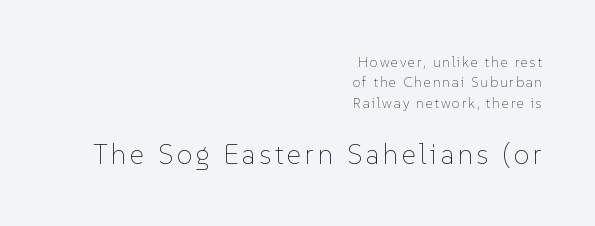
Is the stroke heavy? The answer is a plain regular-or-lighter. Quick note: interline space is typical. Top chunk: small. Bottom chunk: large. A clean baseline with only descenders dipping below it. Do the letters lean? They stand straight. Proportional: the letters do not fall into vertical columns.
